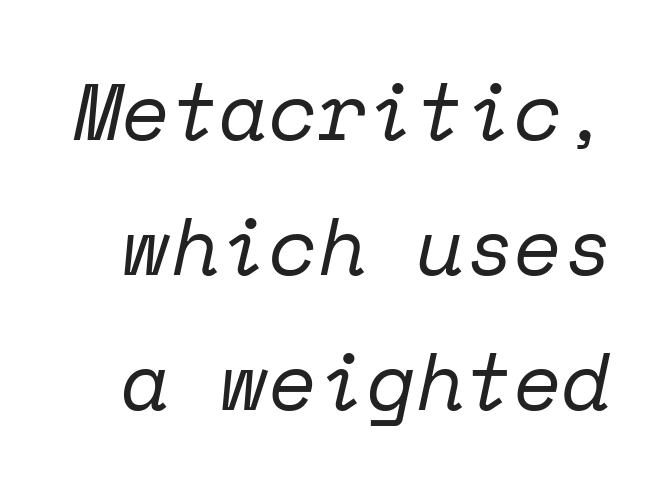
{"serif": "yes", "italic": "yes", "lean": "right", "slant_degrees": 12, "bold": "no", "weight": "regular", "width": "normal", "stroke_contrast": "low", "x_height": "medium", "monospaced": "yes", "underline": "no", "line_spacing": "normal", "line_spacing_ratio": 1.69, "letter_spacing": "normal", "letter_spacing_em": 0.0, "glyph_px": 80}
